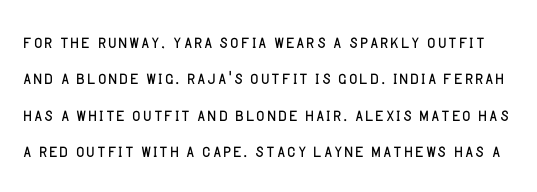
{"italic": "no", "bold": "no", "underline": "no", "line_spacing": "normal", "line_spacing_ratio": 1.58, "letter_spacing": "normal", "letter_spacing_em": 0.0, "glyph_px": 23}
